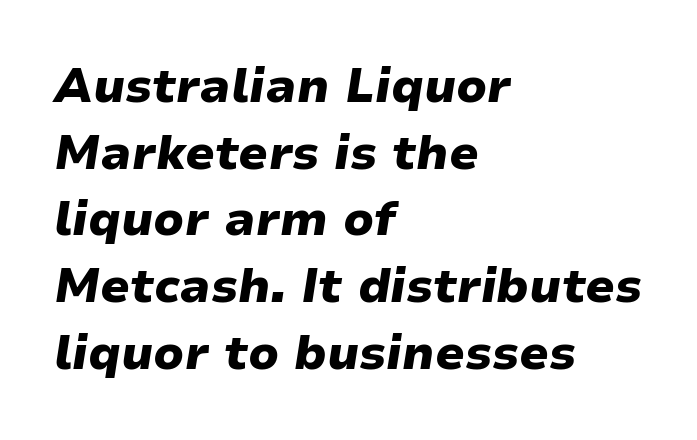
Q: Is the text bold? A: Yes.
Q: Is the text italic (slanted)? A: Yes, it leans right by about 9 degrees.
Q: Is the text underlined? A: No.
Q: How is the paragraph aligned? A: Left-aligned.
Q: Is the spacing between letters normal or unusually wide? A: Normal.
Q: Is the spacing between lines tight, normal or loose? A: Normal.
Q: Width (condensed, normal, or wide)? A: Wide.
Q: Stroke contrast? A: Low.
Q: x-height? A: Medium.
Q: Monospaced? A: No.
